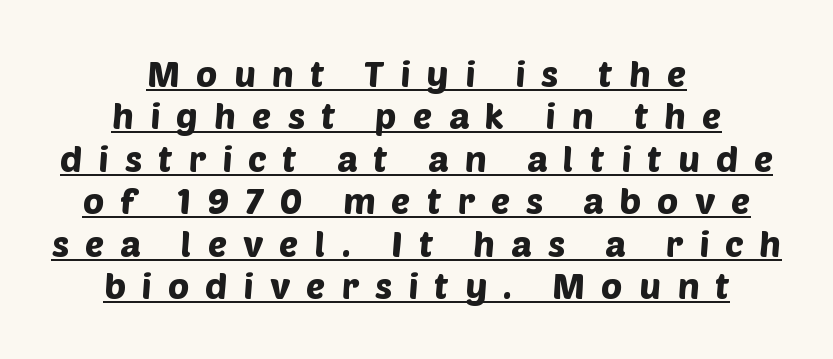
{"serif": "no", "width": "normal", "stroke_contrast": "low", "x_height": "large", "monospaced": "no", "underline": "yes", "align": "center", "line_spacing_ratio": 1.18, "letter_spacing": "wide", "letter_spacing_em": 0.45, "glyph_px": 36}
